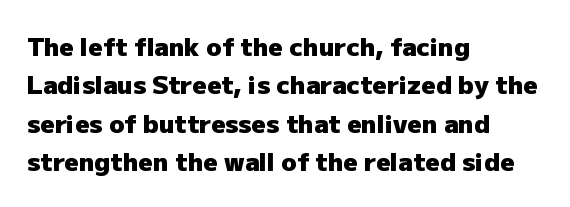
Q: Is the text bold? A: Yes.
Q: Is the text italic (slanted)? A: No, it is upright.
Q: Is the text underlined? A: No.
Q: How is the paragraph aligned? A: Left-aligned.
Q: Is the spacing between letters normal or unusually wide? A: Normal.
Q: Is the spacing between lines tight, normal or loose? A: Normal.
